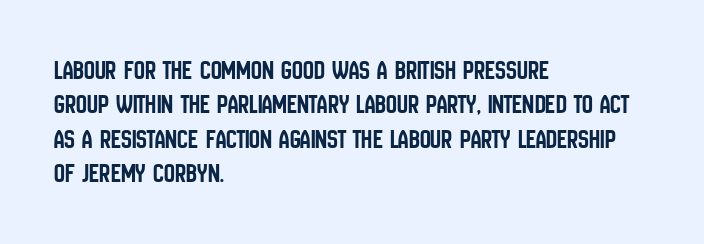
Q: Is the text italic (slanted)? A: No, it is upright.
Q: Is the text underlined? A: No.
Q: How is the paragraph aligned? A: Left-aligned.
Q: Is the spacing between letters normal or unusually wide? A: Normal.
Q: Is the spacing between lines tight, normal or loose? A: Normal.
